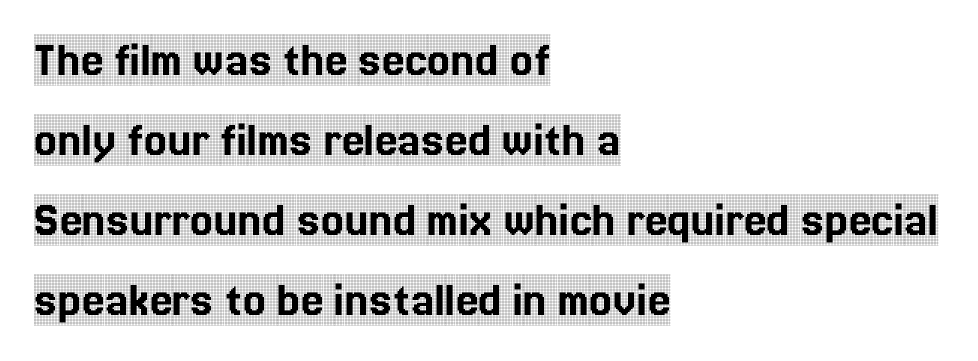
Q: Is the text italic (slanted)? A: No, it is upright.
Q: Is the typeface a serif or a sans-serif typeface? A: Serif.
Q: Is the text underlined? A: No.
Q: How is the paragraph aligned? A: Left-aligned.
Q: Is the spacing between letters normal or unusually wide? A: Normal.
Q: Is the spacing between lines tight, normal or loose? A: Normal.
Q: Width (condensed, normal, or wide)? A: Condensed.
Q: x-height? A: Large.
Q: Monospaced? A: No.
